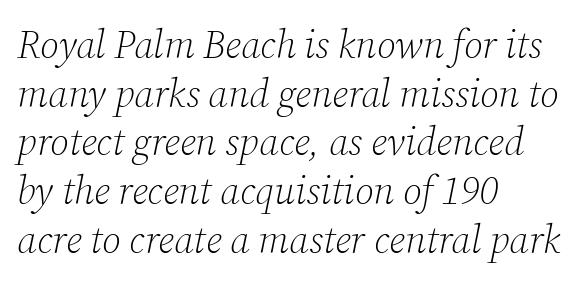
The compositor pushed each line to the left boundary. Each new line begins a customary step beneath the previous one. Weight: not bold — regular or lighter. The typeface chosen for these lines features serifs. Italic: yes, the glyphs are oblique.
